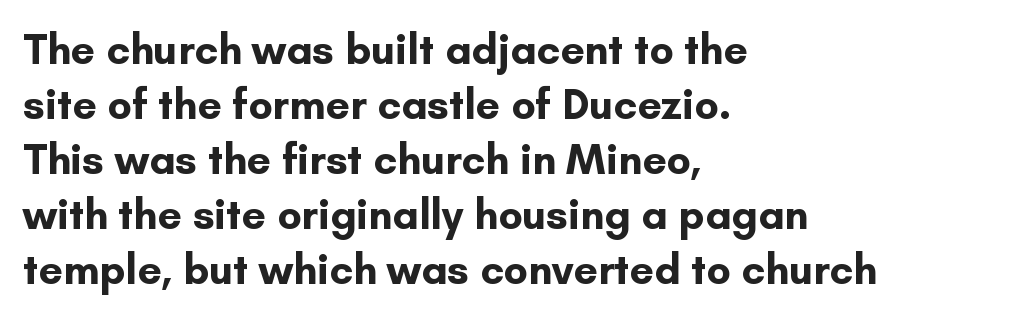
The designer left line spacing at the default. Where is the straight margin? On the left. Tracking here is standard; glyphs follow each other at the usual distance. Heft: maximum for text — a bold. Observe the absence of serifs on each vertical stroke in this sample.
